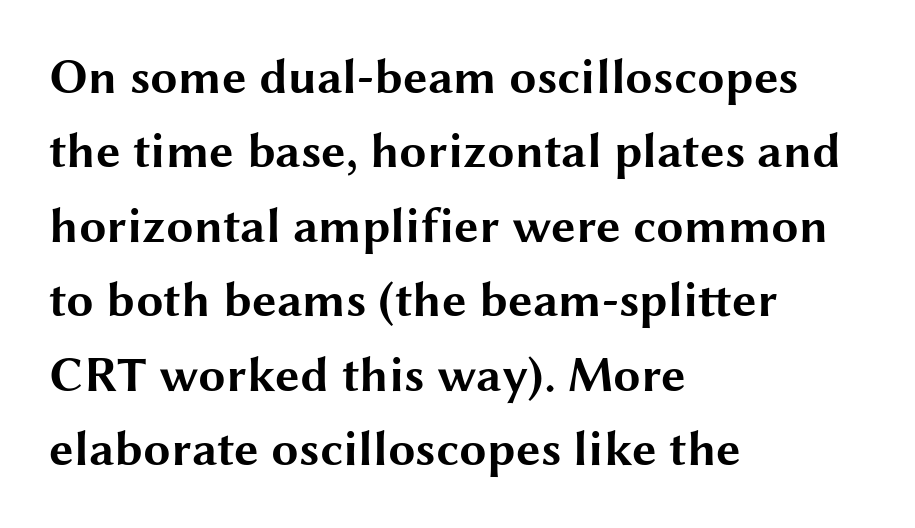
The image shows 49 px bold, wide sans-serif type, upright; set left-aligned, normal line spacing (1.52x), normal letter spacing, not underlined; medium stroke contrast and a medium x-height.
